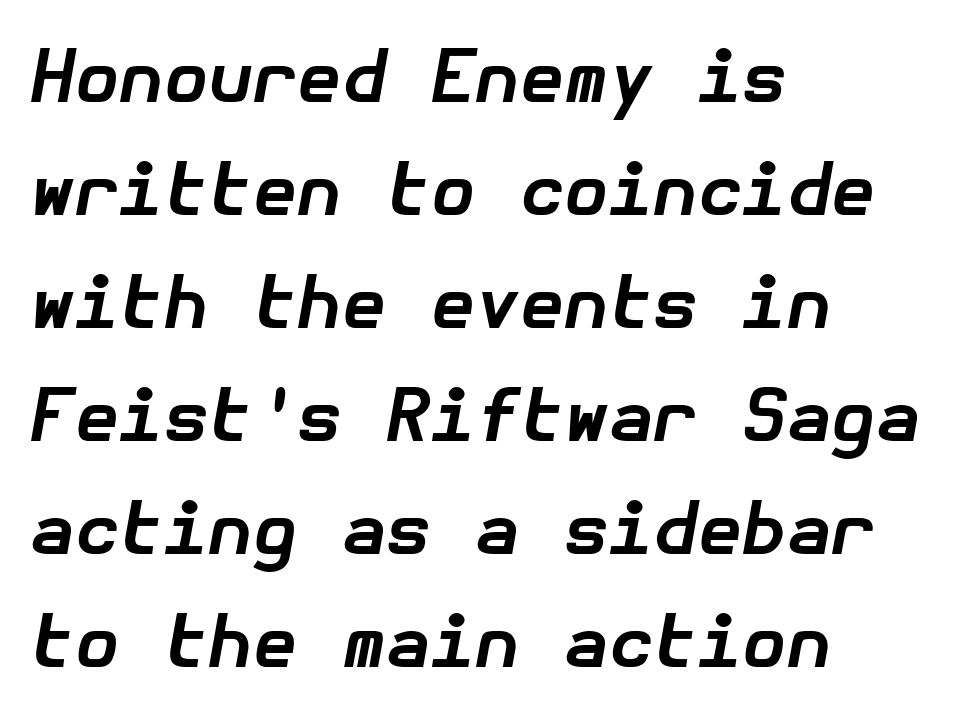
Does the lettering tilt? It does — this is italic. Rule under the text: the space is simply empty. These lines sit exactly where default settings would place them. The face used here is rendered with its standard letterfit.
